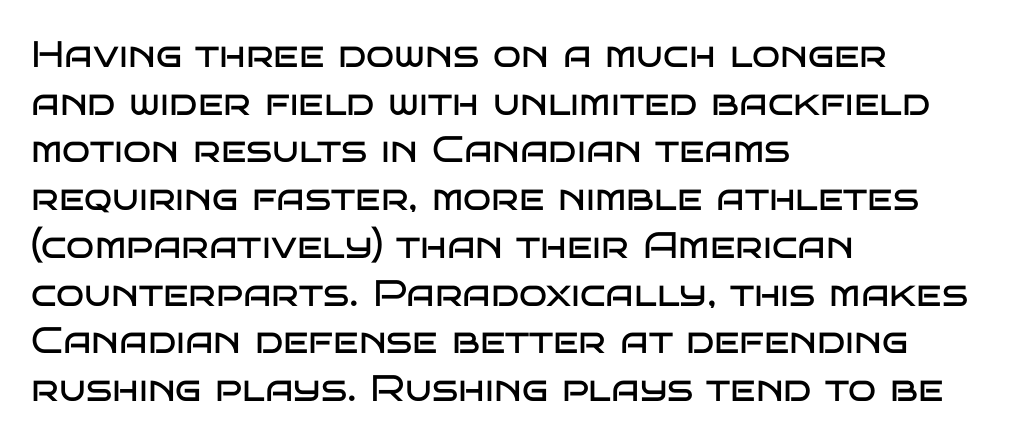
The characters are drawn with everyday or finer stroke widths. Is there any slant? The stems are plumb. Has an underline been added? It has not. Regular leading. The font family rendered here belongs to the sans-serif group. Alignment: flush left.
